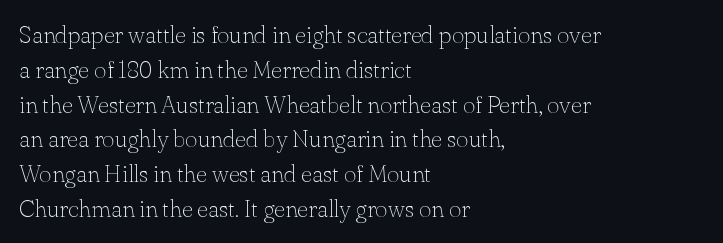
The image shows 24 px text type, upright; set left-aligned, normal line spacing (1.45x), normal letter spacing, not underlined.
